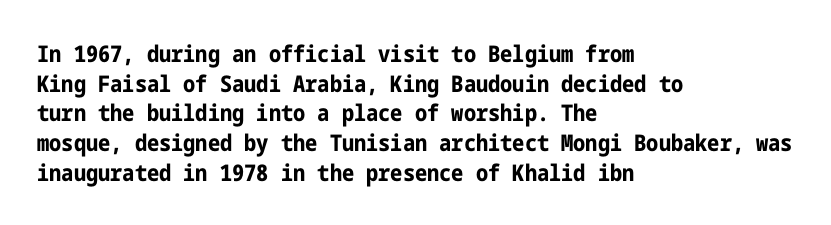
{"italic": "no", "bold": "yes", "underline": "no", "align": "left", "line_spacing": "normal", "line_spacing_ratio": 1.29, "letter_spacing": "normal", "letter_spacing_em": 0.0, "glyph_px": 23}
